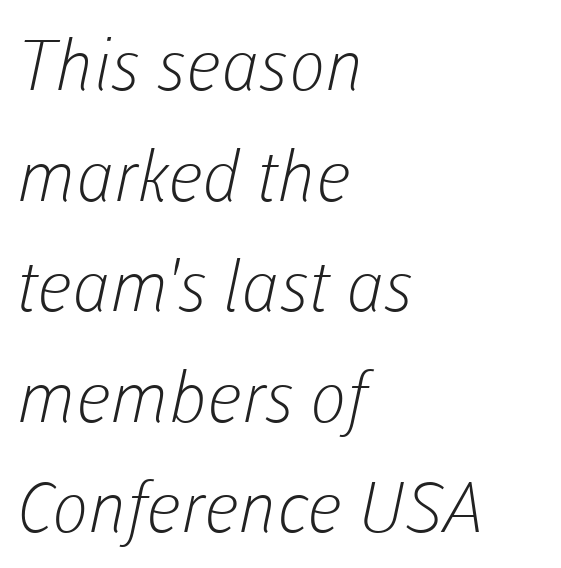
Q: Is the text bold? A: No.
Q: Is the typeface a serif or a sans-serif typeface? A: Sans-serif.
Q: Is the text underlined? A: No.
Q: How is the paragraph aligned? A: Left-aligned.
Q: Is the spacing between letters normal or unusually wide? A: Normal.
Q: Is the spacing between lines tight, normal or loose? A: Normal.
Q: Width (condensed, normal, or wide)? A: Normal.
Q: Stroke contrast? A: Low.
Q: x-height? A: Medium.
Q: Monospaced? A: No.
